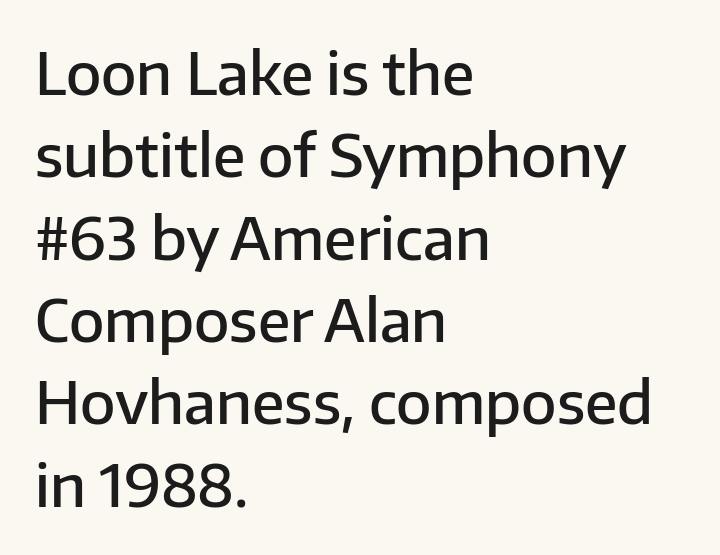
Q: Is the text bold? A: Semi-bold.
Q: Is the text italic (slanted)? A: No, it is upright.
Q: Is the typeface a serif or a sans-serif typeface? A: Sans-serif.
Q: Is the text underlined? A: No.
Q: How is the paragraph aligned? A: Left-aligned.
Q: Is the spacing between letters normal or unusually wide? A: Normal.
Q: Is the spacing between lines tight, normal or loose? A: Normal.
Q: Width (condensed, normal, or wide)? A: Normal.
Q: Stroke contrast? A: Low.
Q: x-height? A: Medium.
Q: Monospaced? A: No.
